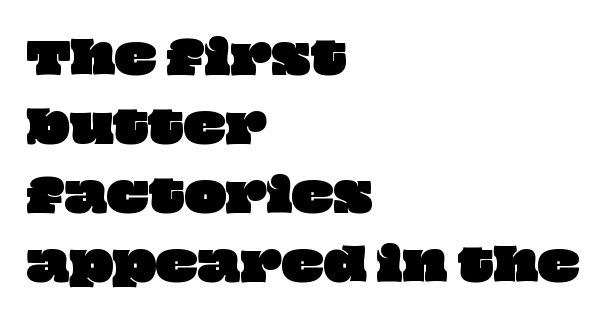
Q: Is the text underlined? A: No.
Q: How is the paragraph aligned? A: Left-aligned.
Q: Is the spacing between letters normal or unusually wide? A: Normal.
Q: Is the spacing between lines tight, normal or loose? A: Normal.
Q: Width (condensed, normal, or wide)? A: Wide.
Q: Stroke contrast? A: Low.
Q: x-height? A: Large.
Q: Monospaced? A: No.
